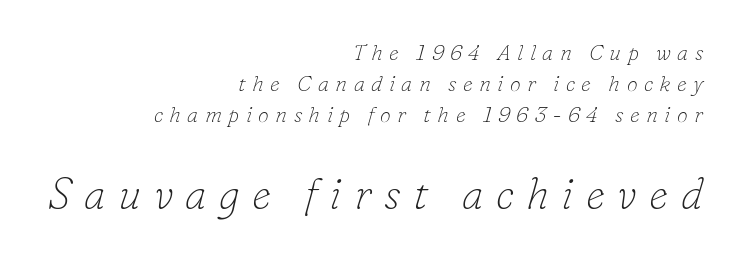
Compared with typical paragraphs, the rows here are spaced about the same. Underline: absent. The text carries the slant typical of an italic or oblique font. The passage shown is not bold in any degree. Note: smaller setting up top, larger setting below.
